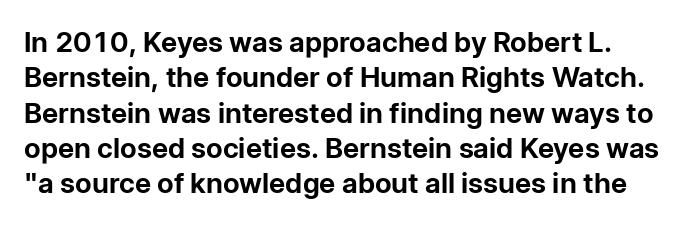
{"serif": "no", "italic": "no", "bold": "yes", "weight": "bold", "width": "normal", "stroke_contrast": "low", "x_height": "medium", "monospaced": "no", "underline": "no", "line_spacing": "normal", "line_spacing_ratio": 1.26, "letter_spacing": "normal", "letter_spacing_em": 0.0, "glyph_px": 28}
